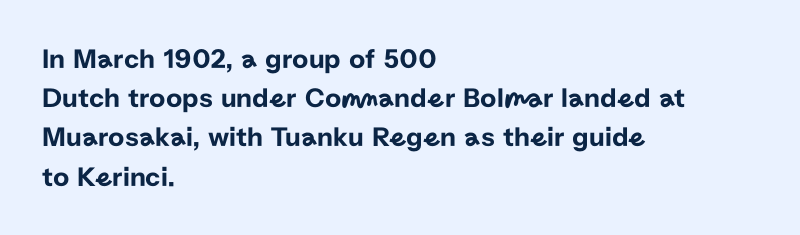
The image shows 28 px sans-serif type, upright; set left-aligned, normal line spacing (1.4x), normal letter spacing, not underlined; low stroke contrast and a medium x-height.
